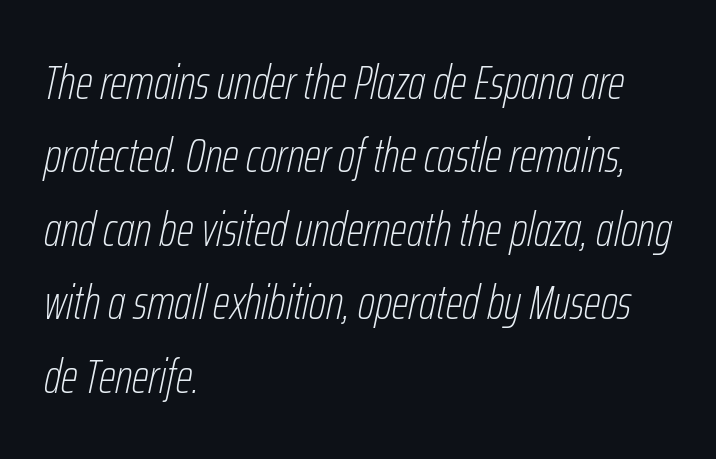
{"italic": "yes", "lean": "right", "slant_degrees": 12, "bold": "no", "weight": "thin", "width": "condensed", "stroke_contrast": "low", "x_height": "medium", "monospaced": "no", "underline": "no", "align": "left", "line_spacing": "normal", "line_spacing_ratio": 1.53, "letter_spacing": "normal", "letter_spacing_em": 0.0, "glyph_px": 48}
